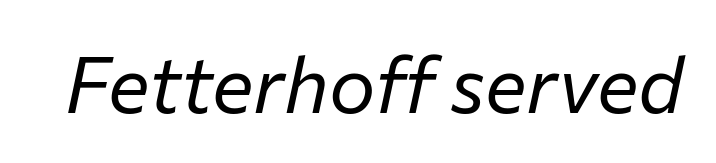
The image shows 78 px regular-weight type, italic (leaning right); set normal letter spacing, not underlined; low stroke contrast and a medium x-height.
